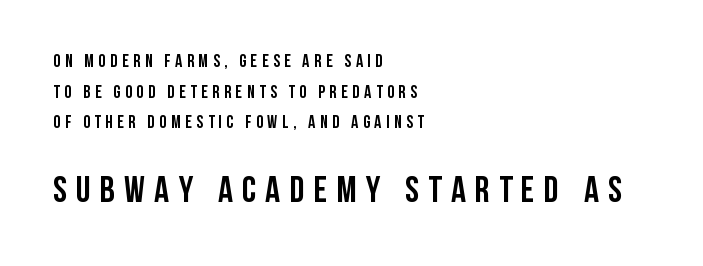
Q: Is the text bold? A: Yes.
Q: Is the text italic (slanted)? A: No, it is upright.
Q: Is the typeface a serif or a sans-serif typeface? A: Sans-serif.
Q: Is the text underlined? A: No.
Q: How is the paragraph aligned? A: Left-aligned.
Q: Is the spacing between letters normal or unusually wide? A: Unusually wide.
Q: Is the spacing between lines tight, normal or loose? A: Normal.
Q: Which block of text is set in a larger size, the first (top) or the second (bottom)? A: The second (bottom) one.
Q: Width (condensed, normal, or wide)? A: Condensed.
Q: Stroke contrast? A: Low.
Q: x-height? A: Large.
Q: Monospaced? A: No.
